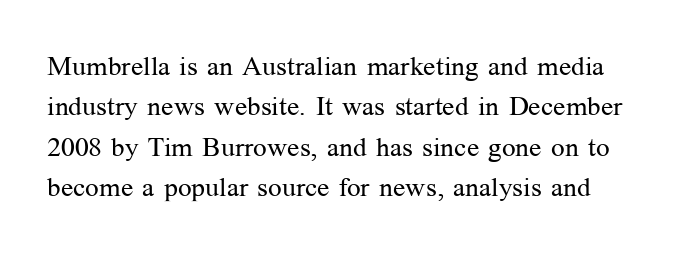
Whoever set this chose a conventional vertical rhythm. Unmarked baselines from the first word to the last. Is the type heavy? It reads as light-to-regular instead. Students, note that the glyphs here touch the page at normal intervals. The specimen reads as upright at a glance.
